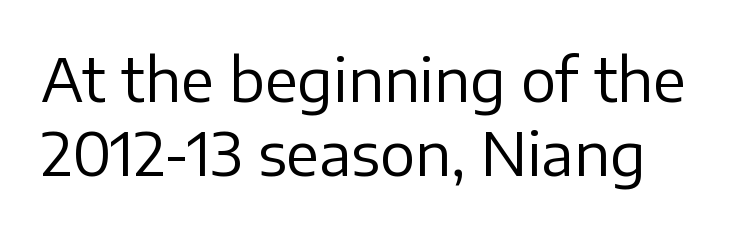
The image shows 59 px regular-weight sans-serif type, upright; set normal line spacing (1.26x), normal letter spacing, not underlined; low stroke contrast and a medium x-height.
